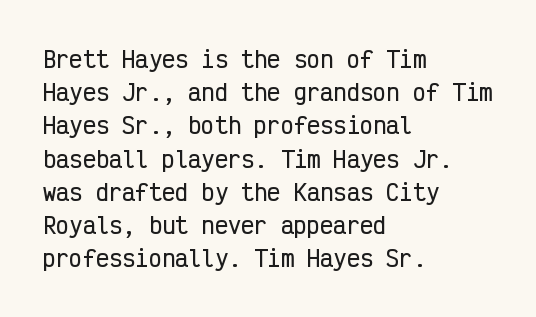
These lines keep a tight, regular rhythm from letter to letter. Vertical spacing — default. No word sits above an underline. The setting favours the left margin, as ordinary paragraphs usually do. The font's upright variant was chosen for this text.
